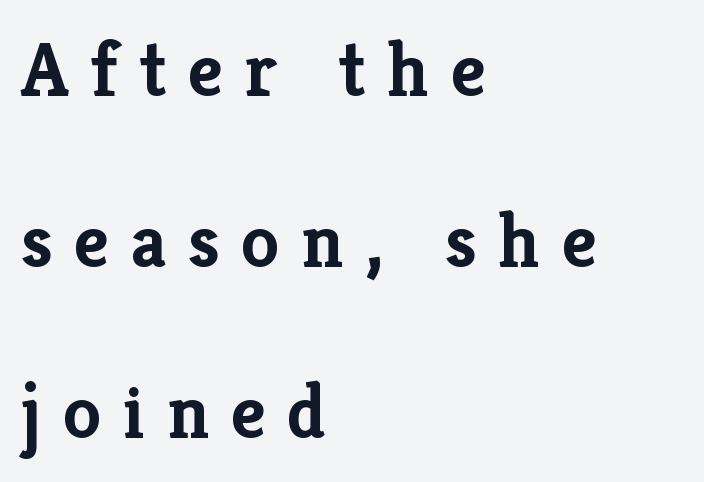
Q: Is the text bold? A: Yes.
Q: Is the text italic (slanted)? A: No, it is upright.
Q: Is the typeface a serif or a sans-serif typeface? A: Serif.
Q: Is the text underlined? A: No.
Q: How is the paragraph aligned? A: Left-aligned.
Q: Is the spacing between letters normal or unusually wide? A: Unusually wide.
Q: Is the spacing between lines tight, normal or loose? A: Loose.
Q: Width (condensed, normal, or wide)? A: Normal.
Q: Stroke contrast? A: Low.
Q: x-height? A: Medium.
Q: Monospaced? A: No.
